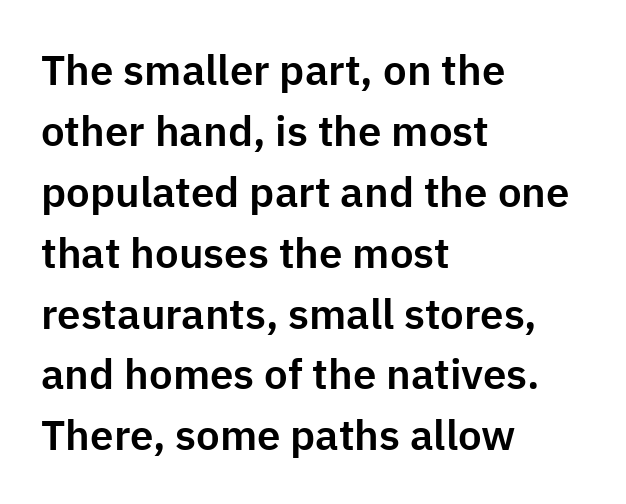
The image shows 42 px sans-serif type, upright; set left-aligned, normal line spacing (1.45x), normal letter spacing, not underlined; low stroke contrast and a medium x-height.
